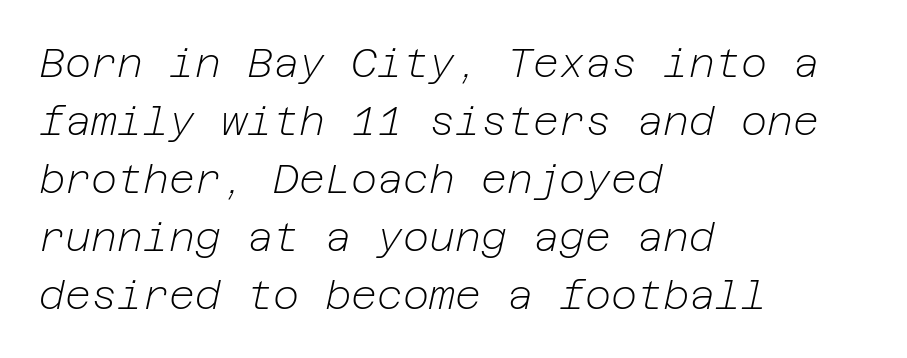
Each row of text sits above clean, open space. Interline gaps are of average width in this sample. Every row of glyphs begins at an identical x-position on the left. Characters are canted at an angle relative to the baseline's perpendicular. Letter spacing: default. Heaviness? Minimal to ordinary, like unemphasized prose.
